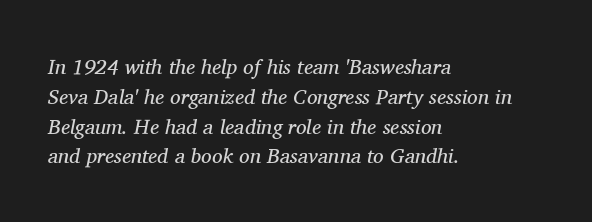
Q: Is the text bold? A: No.
Q: Is the text italic (slanted)? A: Yes, it leans right by about 11 degrees.
Q: Is the text underlined? A: No.
Q: How is the paragraph aligned? A: Left-aligned.
Q: Is the spacing between letters normal or unusually wide? A: Normal.
Q: Is the spacing between lines tight, normal or loose? A: Normal.
